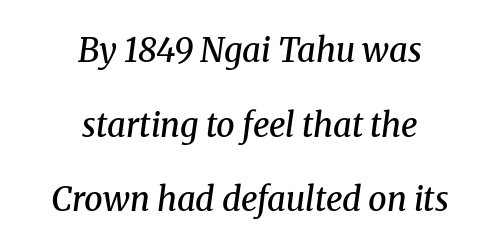
Q: Is the text bold? A: Semi-bold.
Q: Is the text italic (slanted)? A: Yes, it leans right by about 8 degrees.
Q: Is the typeface a serif or a sans-serif typeface? A: Serif.
Q: Is the text underlined? A: No.
Q: How is the paragraph aligned? A: Centered.
Q: Is the spacing between letters normal or unusually wide? A: Normal.
Q: Is the spacing between lines tight, normal or loose? A: Loose.
Q: Width (condensed, normal, or wide)? A: Normal.
Q: Stroke contrast? A: Medium.
Q: x-height? A: Medium.
Q: Monospaced? A: No.
